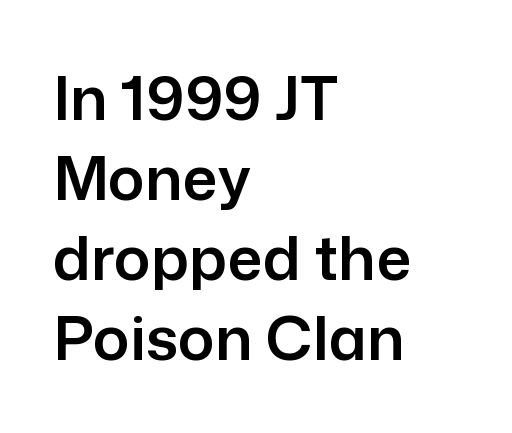
These lines are composed in type without serifs. Interline gaps are of average width in this sample. The lettering stays uniformly vertical, giving the passage a roman look. Horizontal alignment here is leftward, the default for most running prose. Here the designer chose a conventional face with non-uniform glyph widths.
